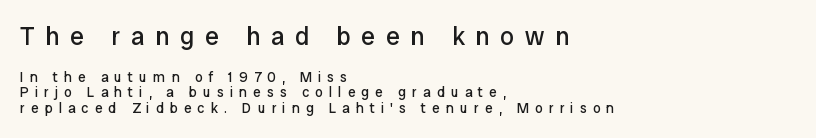
The image shows 25 px text type, upright; set left-aligned, tight line spacing (1.11x), unusually wide letter spacing (+0.43 em), not underlined; the first (top) block is 1.79x larger.
